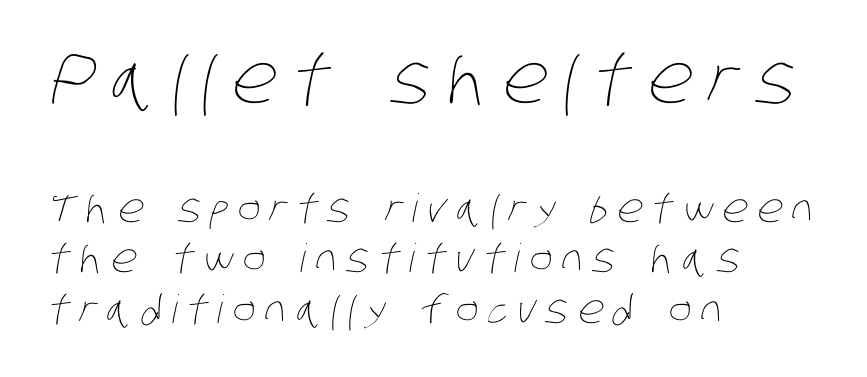
Q: Is the text bold? A: No.
Q: Is the text underlined? A: No.
Q: How is the paragraph aligned? A: Left-aligned.
Q: Is the spacing between letters normal or unusually wide? A: Unusually wide.
Q: Is the spacing between lines tight, normal or loose? A: Normal.
Q: Which block of text is set in a larger size, the first (top) or the second (bottom)? A: The first (top) one.
Q: Width (condensed, normal, or wide)? A: Condensed.
Q: Stroke contrast? A: Low.
Q: x-height? A: Large.
Q: Monospaced? A: No.
